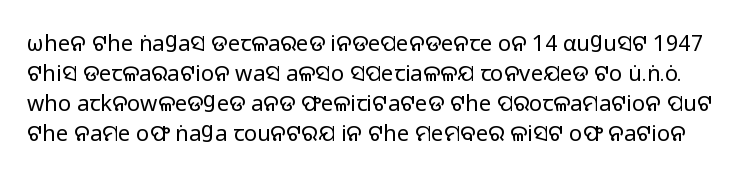
Check the space under the baseline: it is left empty. The gaps between neighbouring characters are ordinary and unremarkable. The passage shown stacks its lines at a standard gap. The font sits on the lighter half of the weight spectrum, regular included. Every character sits straight up, as roman type does.
